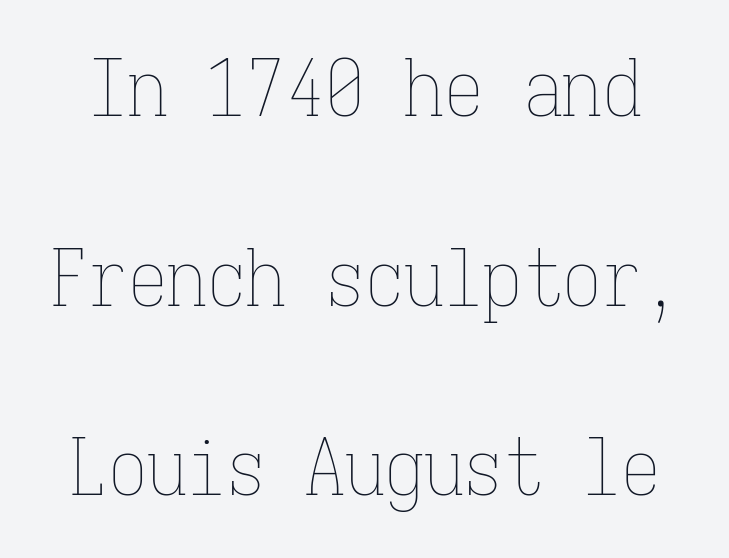
Italic? Not at all — the glyphs are vertical. The face used here is rendered with its standard letterfit. A typesetter would call this leading open, well beyond the default. The passage shown is not bold in any degree. Each row of text sits above clean, open space.
